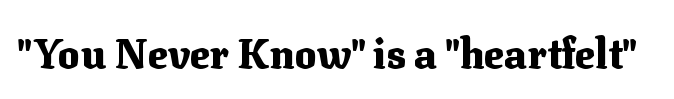
What kind of face is this? One with serifs. The letterforms sit shoulder to shoulder at normal distance. Glance below the letters and you will spot only blank space. Caption: bold face, heavy strokes.
